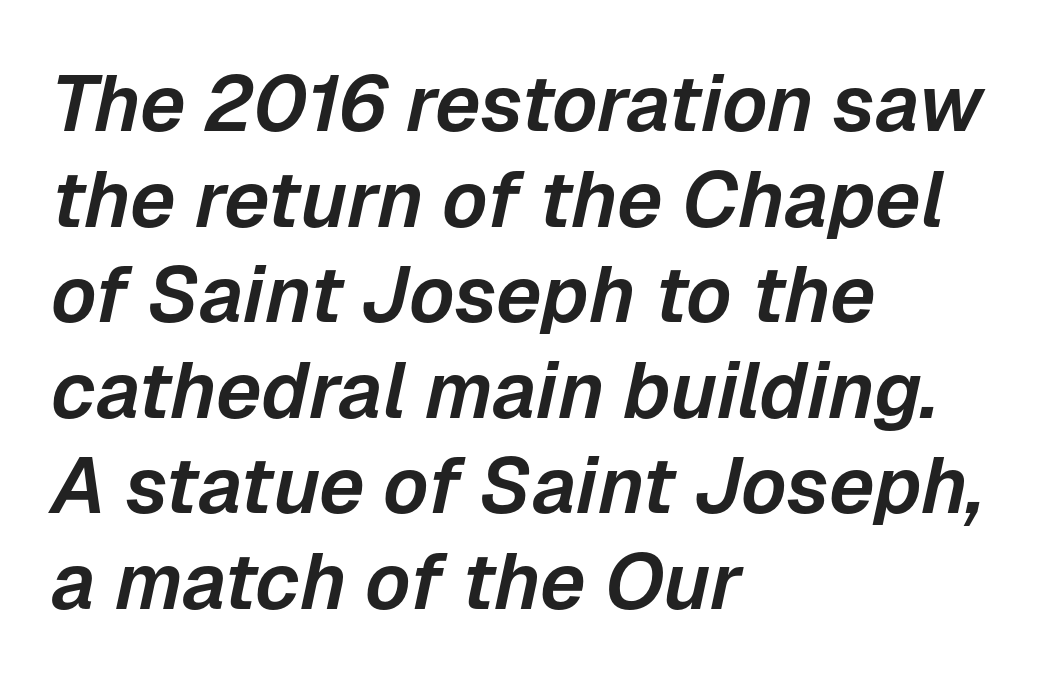
Yep, that's italic — everything's leaning. These lines are rendered in a variable-pitch font. Caption: standard tracking, unaltered. Honestly, there is no underline to notice here at all.
